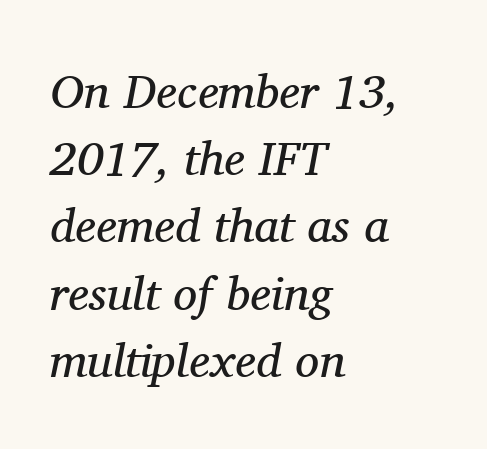
Check under the words: just untouched page. Notice how descenders clear the ascenders below comfortably — that's standard leading. Classification — serif. Do the characters align in a grid? No, the font is proportional. Reading down the block, your eye returns to a fixed left position each line.
